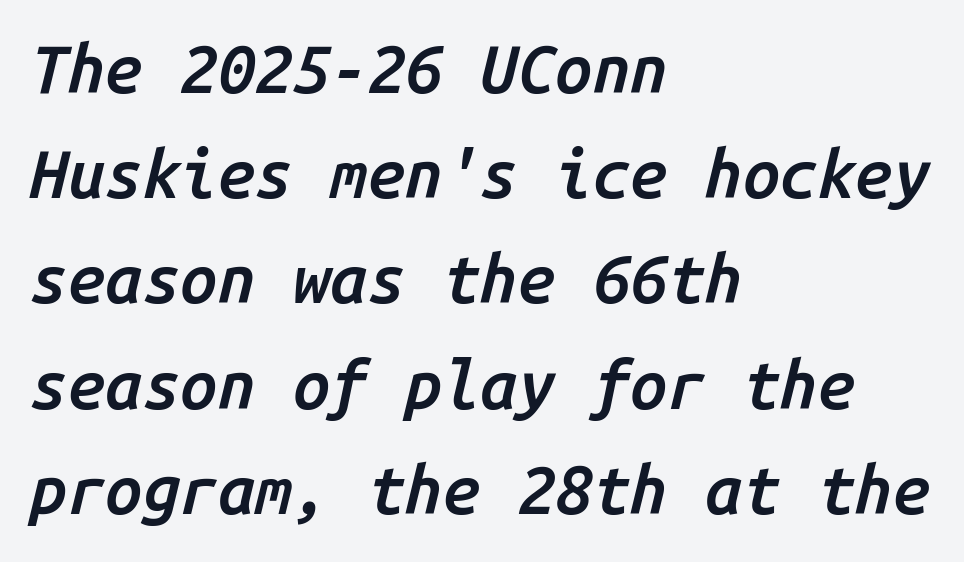
Q: Is the text bold? A: Semi-bold.
Q: Is the text italic (slanted)? A: Yes, it leans right by about 14 degrees.
Q: Is the text underlined? A: No.
Q: How is the paragraph aligned? A: Left-aligned.
Q: Is the spacing between letters normal or unusually wide? A: Normal.
Q: Is the spacing between lines tight, normal or loose? A: Normal.
Q: Width (condensed, normal, or wide)? A: Normal.
Q: Stroke contrast? A: Low.
Q: x-height? A: Medium.
Q: Monospaced? A: Yes.
